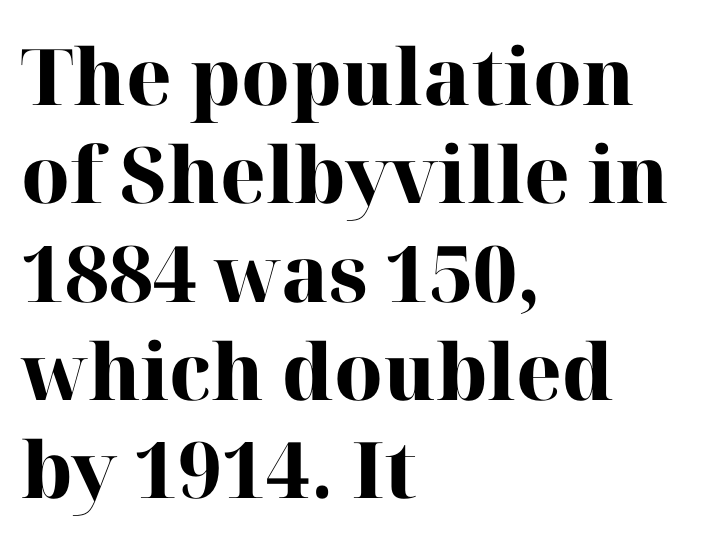
The image shows 78 px heavy serif type, upright; set left-aligned, normal line spacing (1.26x), normal letter spacing, not underlined; high stroke contrast and a medium x-height.
